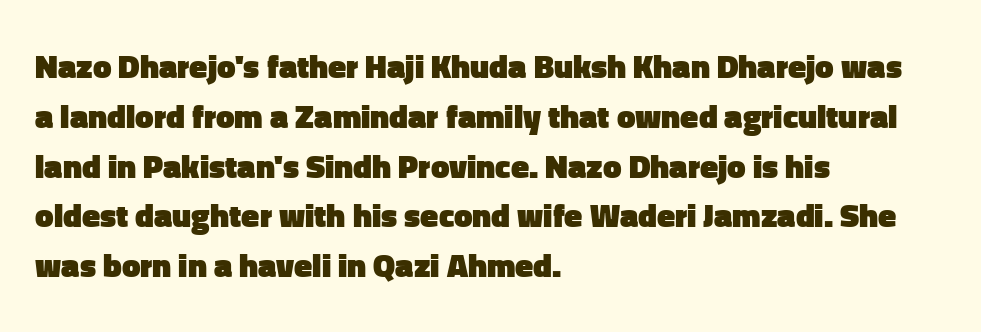
The image shows 33 px heavy sans-serif type, upright; set left-aligned, normal line spacing (1.51x), normal letter spacing, not underlined; low stroke contrast and a medium x-height.
